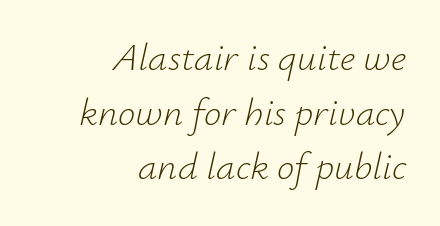
{"italic": "yes", "lean": "right", "slant_degrees": 12, "bold": "no", "weight": "light", "width": "normal", "stroke_contrast": "low", "x_height": "small", "monospaced": "no", "underline": "no", "align": "right", "line_spacing": "normal", "line_spacing_ratio": 1.4, "letter_spacing": "normal", "letter_spacing_em": 0.0, "glyph_px": 39}
